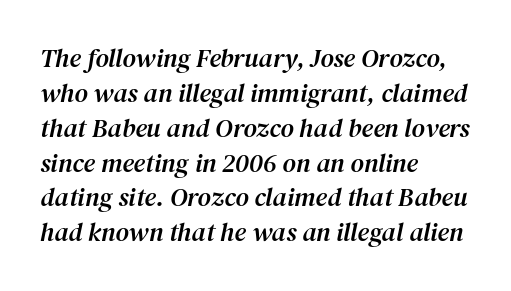
{"italic": "yes", "lean": "right", "slant_degrees": 12, "underline": "no", "align": "left", "line_spacing": "normal", "line_spacing_ratio": 1.34, "letter_spacing": "normal", "letter_spacing_em": 0.0, "glyph_px": 26}
